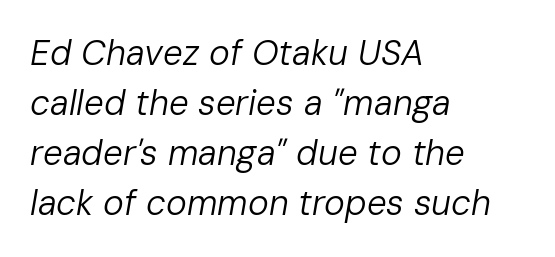
Descenders are the only things crossing below the line. Compared with ordinary roman type, these characters are visibly tilted. A normal amount of white space separates one row of letters from the next. The typesetter chose a ragged-right arrangement here. Here the glyphs are tracked normally, forming tight word shapes. Each letter keeps its own natural width here, so spacing adapts to shape.
